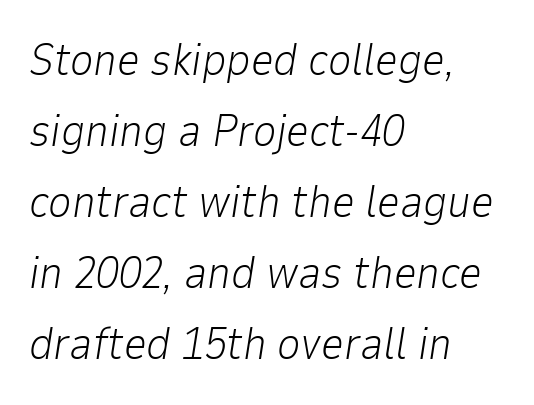
{"italic": "yes", "lean": "right", "slant_degrees": 9, "bold": "no", "weight": "light", "width": "normal", "stroke_contrast": "low", "x_height": "medium", "monospaced": "no", "underline": "no", "align": "left", "line_spacing": "normal", "line_spacing_ratio": 1.58, "letter_spacing": "normal", "letter_spacing_em": 0.0, "glyph_px": 45}
